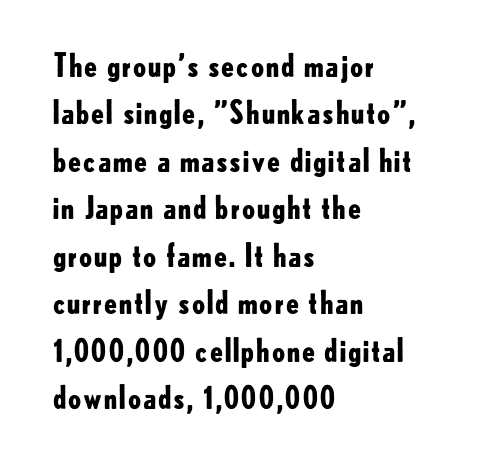
Are there feet on the stems? There aren't — it's a sans. The text block is weighted toward the left margin, trailing off unevenly rightward. Nothing unusual about the tracking: characters are spaced as the font intends. Every character sits straight up, as roman type does. The rendering uses a bold face; every stroke is thick and dark. Unmarked baselines from the first word to the last.
